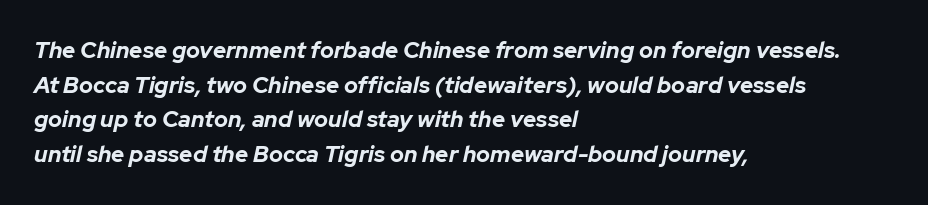
Q: Is the text bold? A: Yes.
Q: Is the text italic (slanted)? A: Yes, it leans right by about 12 degrees.
Q: Is the text underlined? A: No.
Q: How is the paragraph aligned? A: Left-aligned.
Q: Is the spacing between letters normal or unusually wide? A: Normal.
Q: Is the spacing between lines tight, normal or loose? A: Normal.
